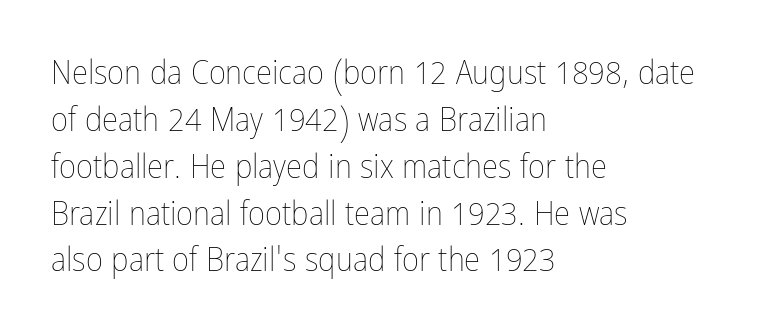
{"italic": "no", "bold": "no", "weight": "thin", "width": "condensed", "stroke_contrast": "low", "x_height": "medium", "monospaced": "no", "underline": "no", "align": "left", "line_spacing": "normal", "line_spacing_ratio": 1.42, "letter_spacing": "normal", "letter_spacing_em": 0.0, "glyph_px": 33}
